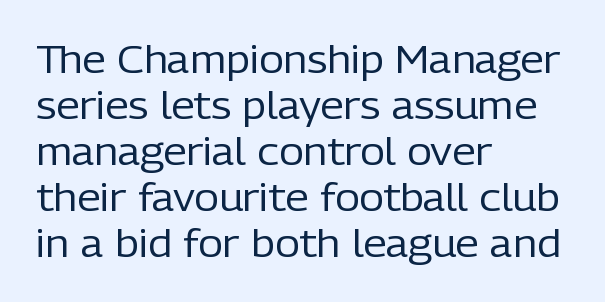
{"serif": "no", "italic": "no", "bold": "no", "weight": "regular", "width": "normal", "stroke_contrast": "low", "x_height": "medium", "monospaced": "no", "underline": "no", "align": "left", "line_spacing_ratio": 1.21, "letter_spacing": "normal", "letter_spacing_em": 0.0, "glyph_px": 38}
